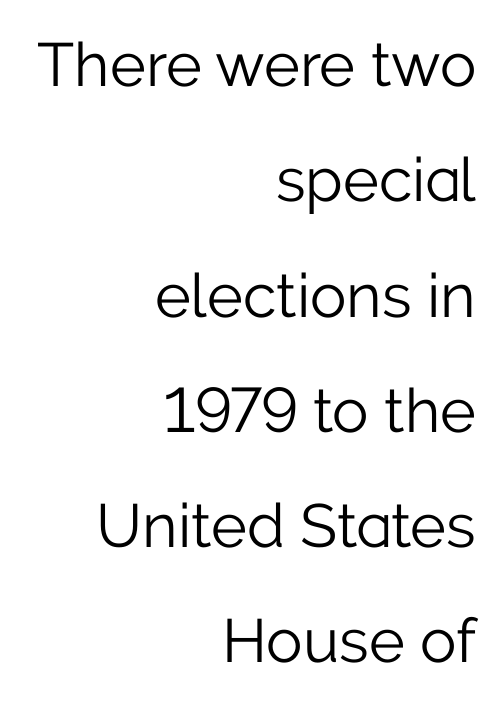
Q: Is the text bold? A: No.
Q: Is the text italic (slanted)? A: No, it is upright.
Q: Is the typeface a serif or a sans-serif typeface? A: Sans-serif.
Q: Is the text underlined? A: No.
Q: How is the paragraph aligned? A: Right-aligned.
Q: Is the spacing between letters normal or unusually wide? A: Normal.
Q: Width (condensed, normal, or wide)? A: Normal.
Q: Stroke contrast? A: Low.
Q: x-height? A: Medium.
Q: Monospaced? A: No.
